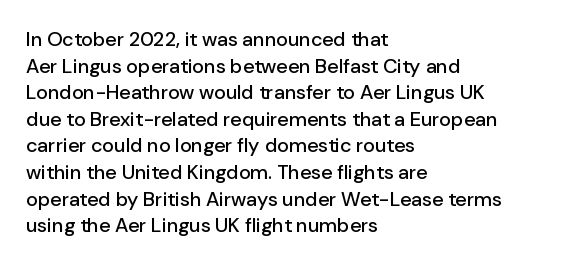
{"italic": "no", "underline": "no", "align": "left", "line_spacing": "normal", "line_spacing_ratio": 1.33, "letter_spacing": "normal", "letter_spacing_em": 0.0, "glyph_px": 20}
